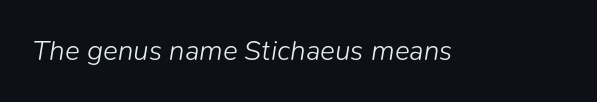
{"italic": "yes", "lean": "right", "slant_degrees": 9, "bold": "no", "weight": "light", "width": "normal", "stroke_contrast": "low", "x_height": "medium", "monospaced": "no", "underline": "no", "letter_spacing": "normal", "letter_spacing_em": 0.0, "glyph_px": 28}
